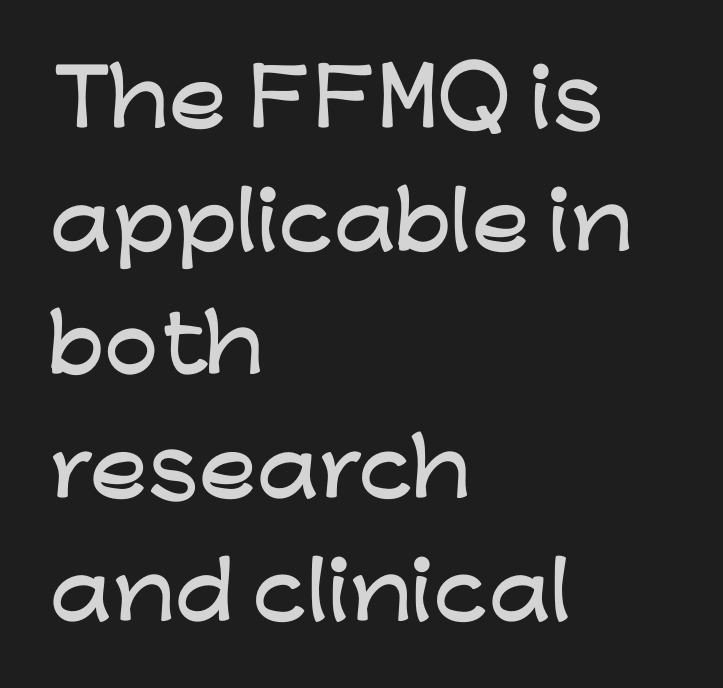
{"serif": "no", "italic": "no", "width": "wide", "stroke_contrast": "low", "x_height": "medium", "monospaced": "no", "underline": "no", "align": "left", "line_spacing": "normal", "line_spacing_ratio": 1.6, "letter_spacing": "normal", "letter_spacing_em": 0.0, "glyph_px": 77}
